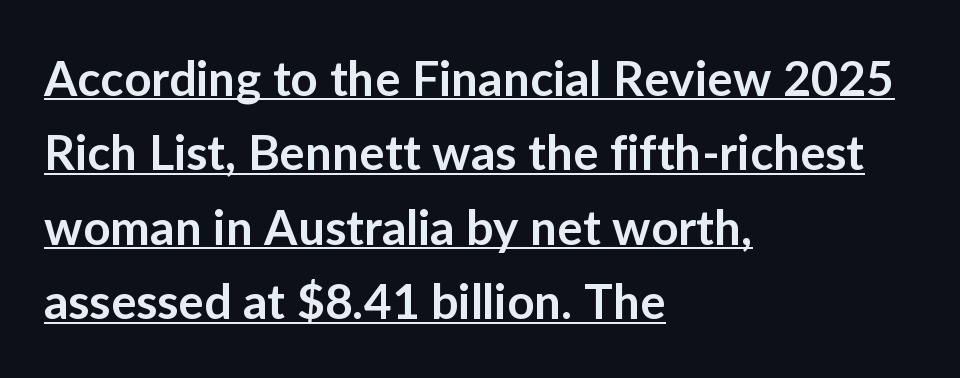
Short note: letters normally spaced. Italic: no, the glyphs are upright roman. Whoever set this chose a conventional vertical rhythm. A baseline rule has been typeset under these characters.
